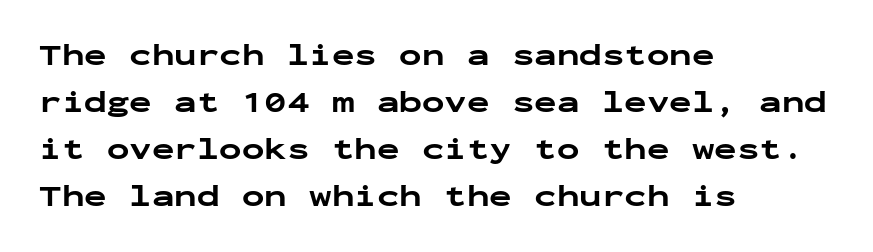
The image shows 30 px bold, wide sans-serif type, upright, monospaced; set left-aligned, normal line spacing (1.57x), normal letter spacing, not underlined; low stroke contrast and a medium x-height.
